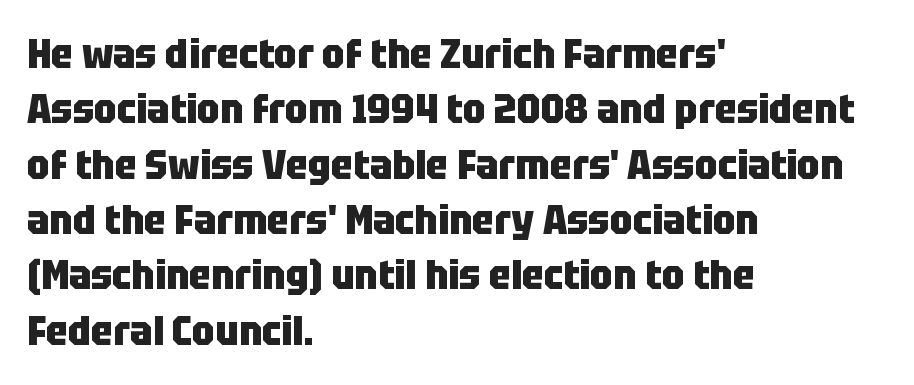
A full-strength bold gives these letters their thick strokes. Italic: no, the glyphs are upright roman. Nobody drew a line under any word here. Words appear dense and cohesive because spacing is normal. Note the varied advance widths — an 'i' is clearly narrower than an 'm'.
